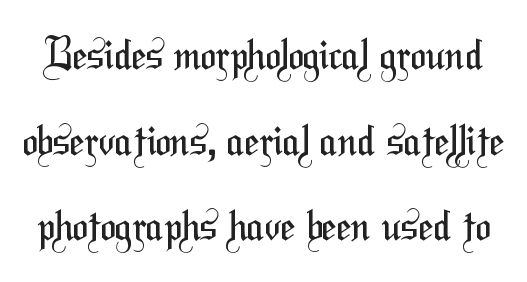
{"serif": "no", "bold": "no", "weight": "regular", "width": "condensed", "stroke_contrast": "medium", "x_height": "medium", "monospaced": "no", "underline": "no", "line_spacing": "loose", "line_spacing_ratio": 2.04, "letter_spacing": "normal", "letter_spacing_em": 0.0, "glyph_px": 42}
